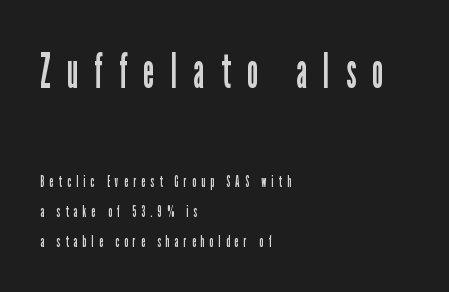
In this sample the first text group is rendered at the bigger scale. Visually the block forms a straight wall on the left and a jagged coastline on the right. Stems and bowls with no extra thickness — not bold. The rendering shows plain stroke endings on the letterforms — a sans-serif design.
